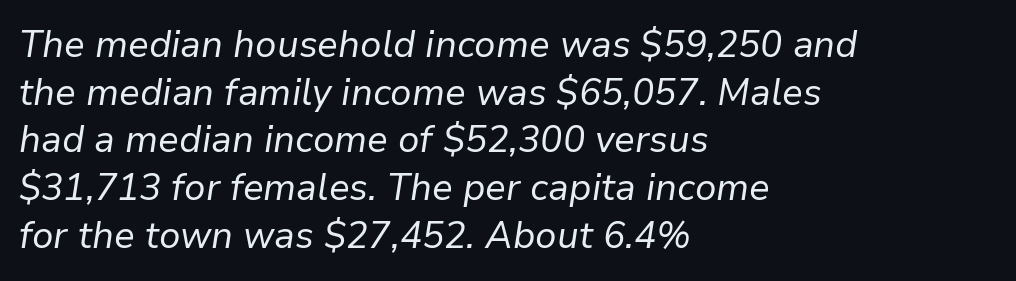
{"italic": "yes", "lean": "right", "slant_degrees": 9, "bold": "no", "weight": "regular", "width": "normal", "stroke_contrast": "low", "x_height": "medium", "monospaced": "no", "underline": "no", "align": "left", "line_spacing": "normal", "line_spacing_ratio": 1.29, "letter_spacing": "normal", "letter_spacing_em": 0.0, "glyph_px": 37}
